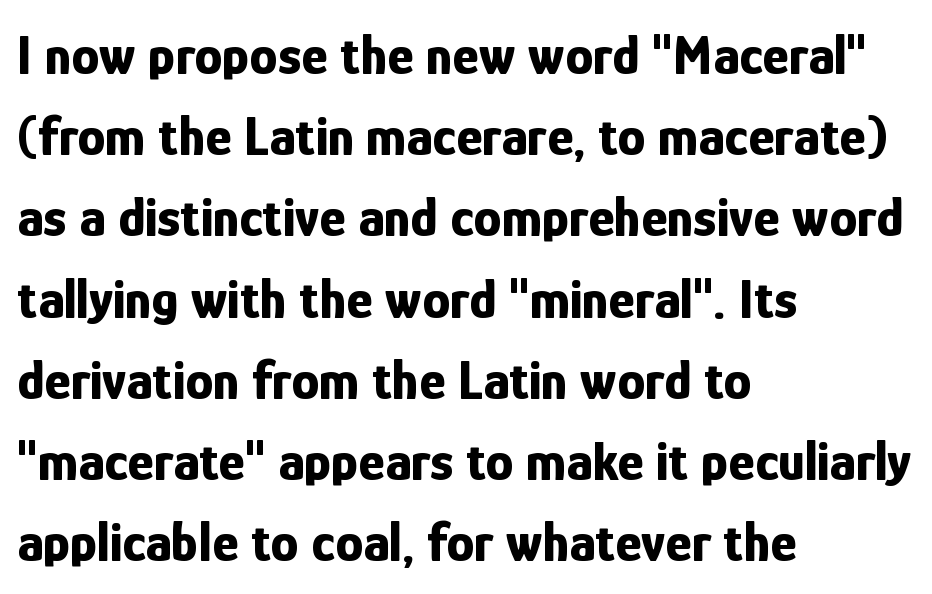
This is sans-serif lettering, the kind often seen on screens and signage. Each word holds together tightly as a unit, with standard inter-letter gaps. Successive baselines arrive at the customary interval. What weight is shown? A full bold with thick strokes. Note the varied advance widths — an 'i' is clearly narrower than an 'm'.
